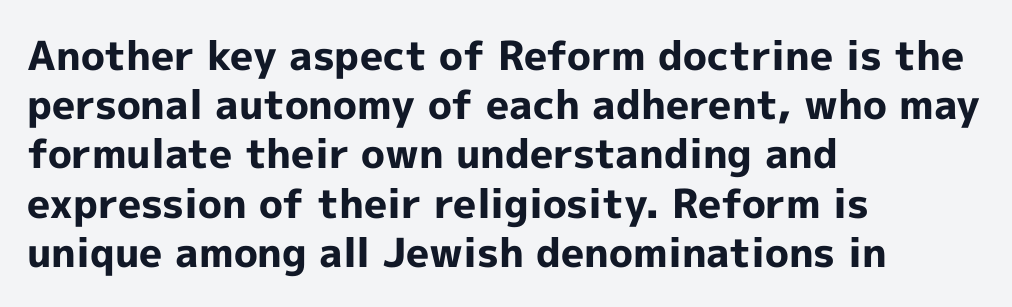
Q: Is the text bold? A: Yes.
Q: Is the text italic (slanted)? A: No, it is upright.
Q: Is the typeface a serif or a sans-serif typeface? A: Sans-serif.
Q: Is the text underlined? A: No.
Q: How is the paragraph aligned? A: Left-aligned.
Q: Is the spacing between letters normal or unusually wide? A: Normal.
Q: Width (condensed, normal, or wide)? A: Normal.
Q: x-height? A: Medium.
Q: Monospaced? A: No.
